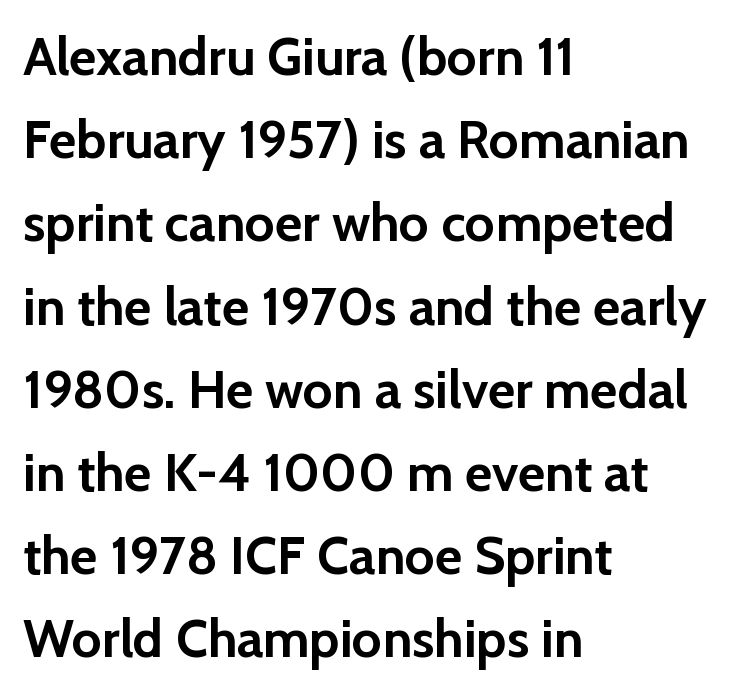
Look at the bottom of the vertical strokes: they stop flat, with no serifs. The typesetting leans heavy: a genuine bold. Reading down the block, your eye returns to a fixed left position each line. Is this a fixed-width face? No — the glyphs have proportional, varying widths. Type without underlining.
